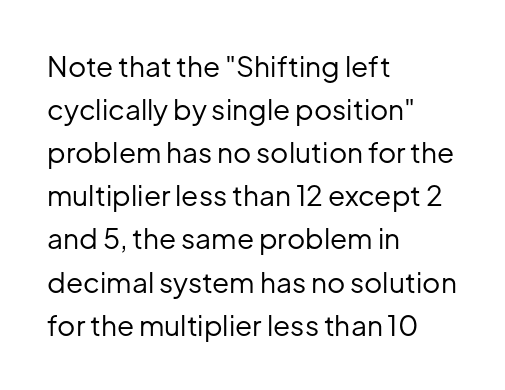
These lines were composed using upright roman letters. Stems and bowls with no extra thickness — not bold. The space between consecutive lines is moderate. What kind of face is this? One without serifs — a sans.
